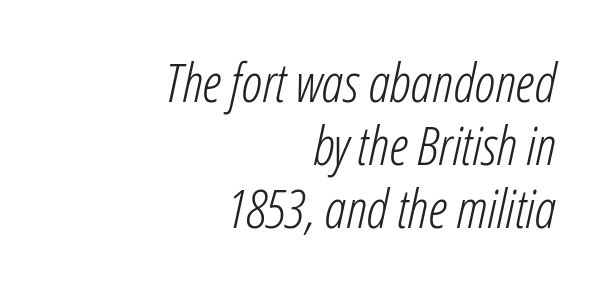
Each word holds together tightly as a unit, with standard inter-letter gaps. Spacing verdict: proportional, widths tailored to each character. The passage shown is not underscored anywhere. Characters are canted at an angle relative to the baseline's perpendicular.
